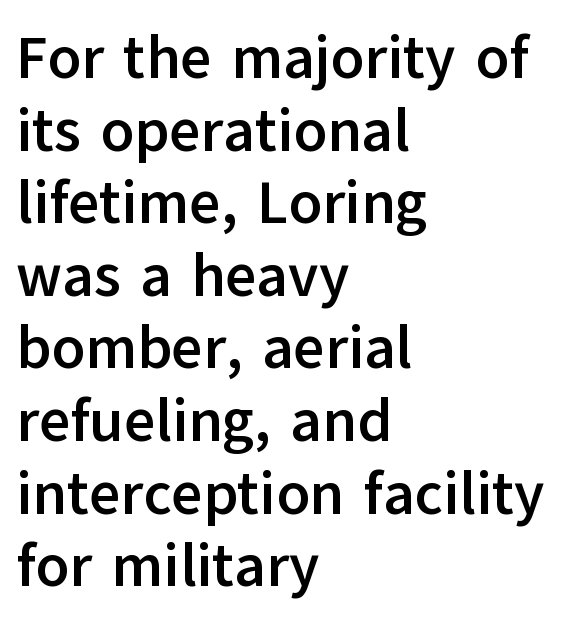
Nobody drew a line under any word here. One-word summary of the alignment: left. Think of a printed novel: that variable character pitch is what you see here. Characters remain perfectly vertical along every line. No extra tracking has been applied to these lines.
